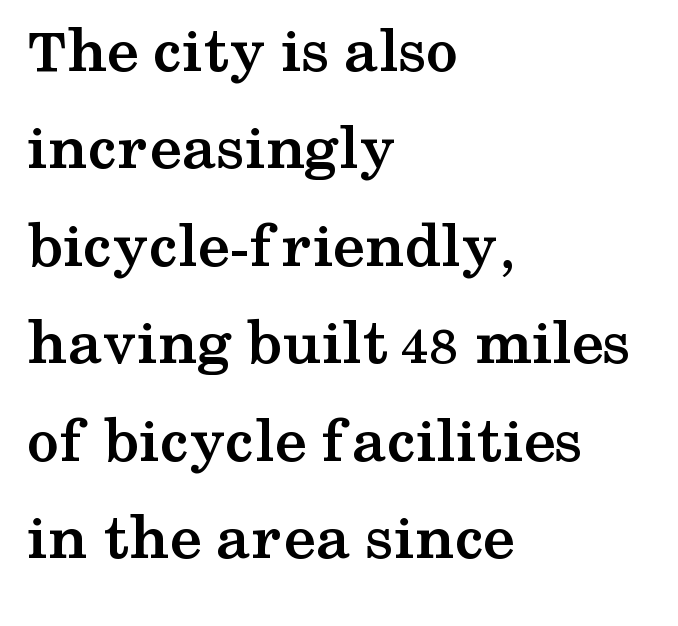
The image shows 65 px semibold, wide serif type, upright; set left-aligned, normal line spacing (1.5x), normal letter spacing, not underlined; medium stroke contrast and a medium x-height.
